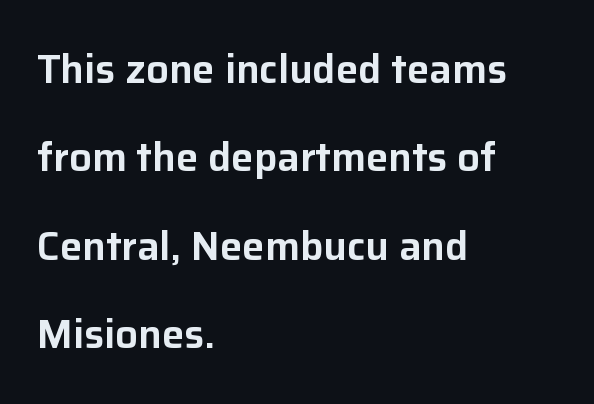
Q: Is the text italic (slanted)? A: No, it is upright.
Q: Is the typeface a serif or a sans-serif typeface? A: Sans-serif.
Q: Is the text underlined? A: No.
Q: How is the paragraph aligned? A: Left-aligned.
Q: Is the spacing between letters normal or unusually wide? A: Normal.
Q: Is the spacing between lines tight, normal or loose? A: Loose.
Q: Width (condensed, normal, or wide)? A: Normal.
Q: Stroke contrast? A: Low.
Q: x-height? A: Medium.
Q: Monospaced? A: No.
